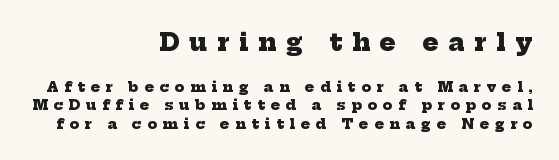
The image shows 24 px bold type; set right-aligned, normal line spacing (1.32x), unusually wide letter spacing (+0.41 em), not underlined; the first (top) block is 1.71x larger.
